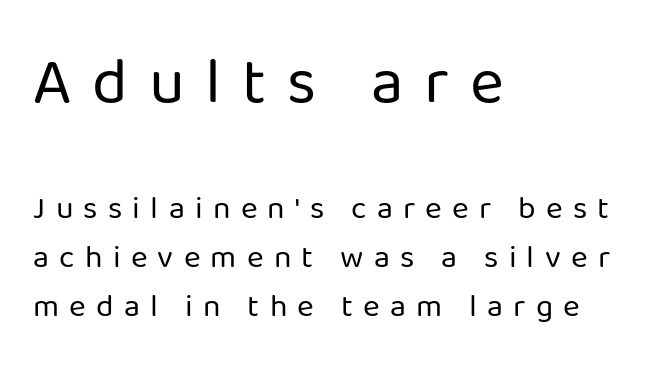
Nope, not italic — everything's standing straight. Display-style spreading of the glyphs; the letterfit is very open. Layout note: lines flush left. These lines are composed in type without serifs.
